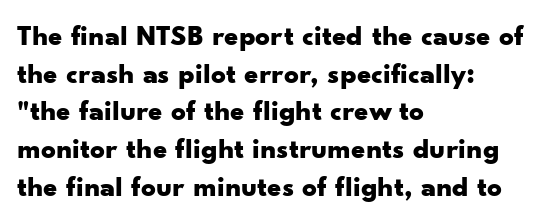
Weight check: bold — yes, fully. The line texture is even and compact thanks to regular tracking. The space directly below the letters is spotless. Letterform terminals end flat and unadorned throughout the passage. Is this a fixed-width face? No — the glyphs have proportional, varying widths.
